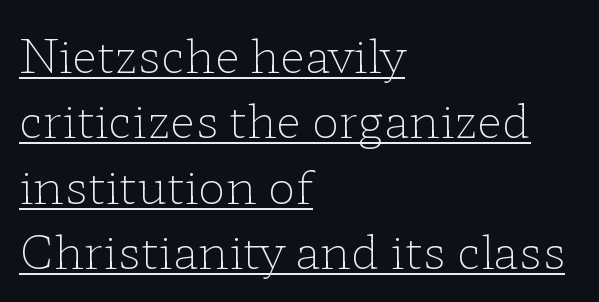
Q: Is the text bold? A: No.
Q: Is the text italic (slanted)? A: No, it is upright.
Q: Is the typeface a serif or a sans-serif typeface? A: Serif.
Q: Is the text underlined? A: Yes.
Q: How is the paragraph aligned? A: Left-aligned.
Q: Is the spacing between letters normal or unusually wide? A: Normal.
Q: Is the spacing between lines tight, normal or loose? A: Normal.
Q: Width (condensed, normal, or wide)? A: Wide.
Q: Stroke contrast? A: Low.
Q: x-height? A: Medium.
Q: Monospaced? A: No.
